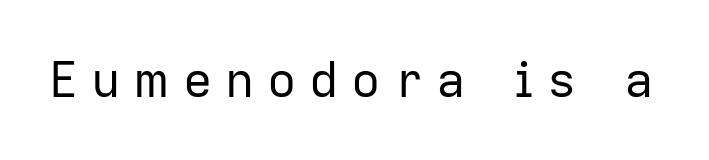
The image shows 49 px regular-weight sans-serif type, upright; set unusually wide letter spacing (+0.26 em), not underlined; low stroke contrast and a medium x-height.
